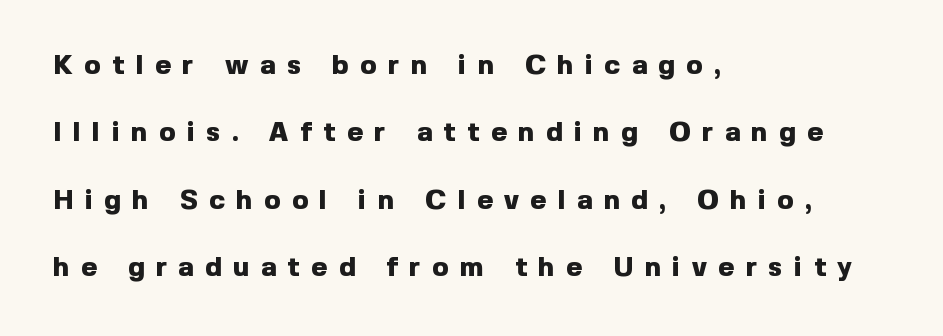
The image shows 27 px bold type, upright; set left-aligned, loose line spacing (2.5x), unusually wide letter spacing (+0.43 em), not underlined.
